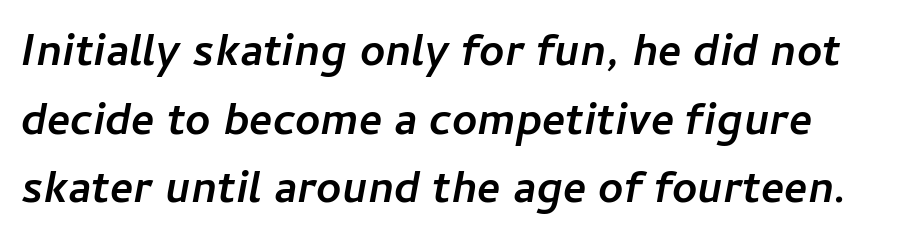
{"italic": "yes", "lean": "right", "slant_degrees": 11, "bold": "yes", "weight": "semibold", "width": "normal", "stroke_contrast": "low", "x_height": "medium", "monospaced": "no", "underline": "no", "line_spacing": "normal", "line_spacing_ratio": 1.56, "letter_spacing": "normal", "letter_spacing_em": 0.0, "glyph_px": 44}
